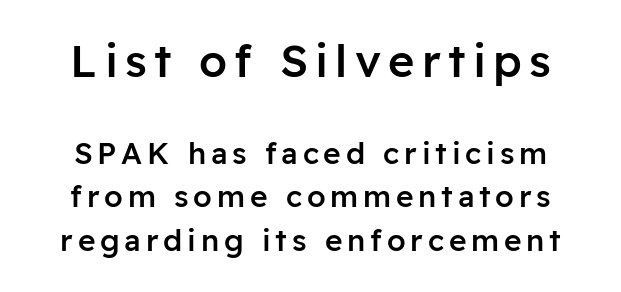
The image shows 45 px semibold sans-serif type, upright; set normal line spacing (1.46x), not underlined; the first (top) block is 1.5x larger; low stroke contrast and a medium x-height.
